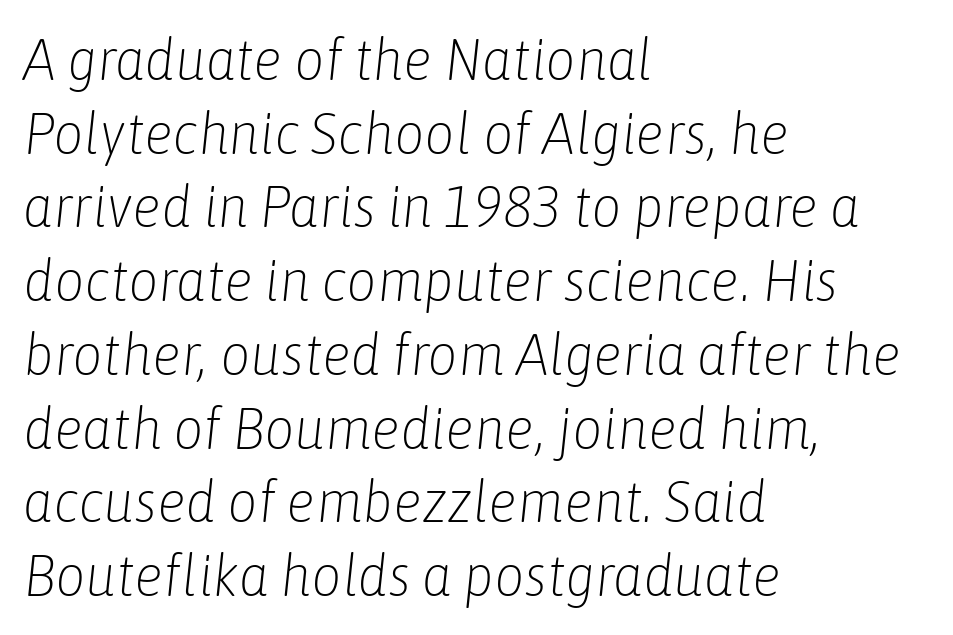
Q: Is the text bold? A: No.
Q: Is the text italic (slanted)? A: Yes, it leans right by about 6 degrees.
Q: Is the text underlined? A: No.
Q: How is the paragraph aligned? A: Left-aligned.
Q: Is the spacing between letters normal or unusually wide? A: Normal.
Q: Is the spacing between lines tight, normal or loose? A: Normal.
Q: Width (condensed, normal, or wide)? A: Condensed.
Q: Stroke contrast? A: Low.
Q: x-height? A: Medium.
Q: Monospaced? A: No.
